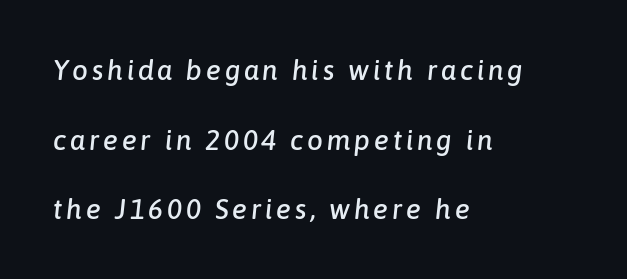
{"italic": "yes", "lean": "right", "slant_degrees": 6, "width": "normal", "stroke_contrast": "low", "x_height": "medium", "monospaced": "no", "underline": "no", "align": "left", "line_spacing": "loose", "line_spacing_ratio": 2.49, "glyph_px": 28}
